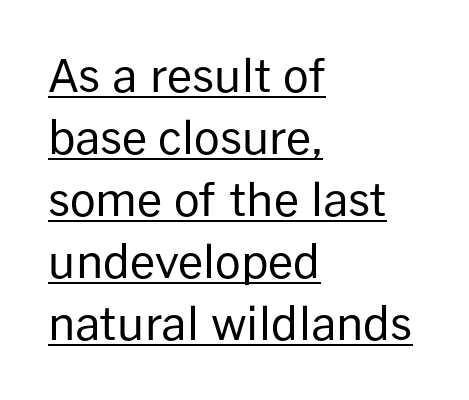
{"serif": "no", "italic": "no", "bold": "no", "weight": "regular", "width": "normal", "stroke_contrast": "low", "x_height": "medium", "monospaced": "no", "underline": "yes", "align": "left", "line_spacing": "normal", "line_spacing_ratio": 1.38, "letter_spacing": "normal", "letter_spacing_em": 0.0, "glyph_px": 45}
